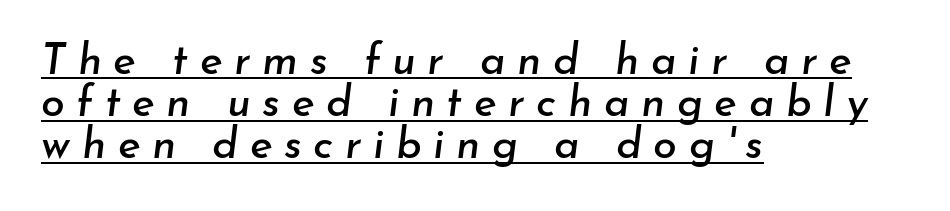
The passage shown has open, widely tracked lettering throughout. Casual observation: everything's shoved over to the left. A typesetter would call this proportional, since set widths differ per character. If you measured baseline to baseline, you'd find a short distance. Underlined type. The typography opts for an oblique posture over an upright one.
